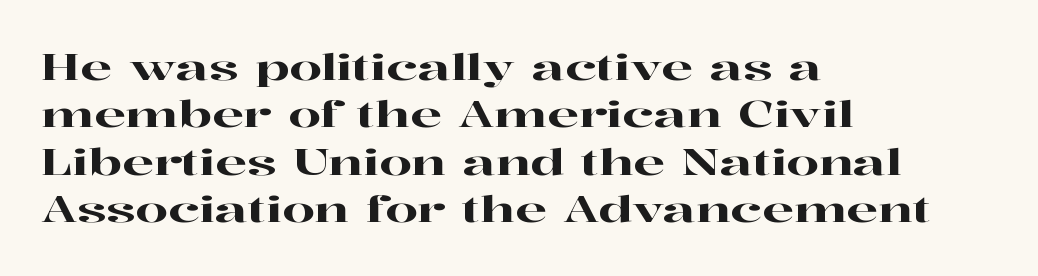
{"serif": "yes", "italic": "no", "width": "wide", "stroke_contrast": "high", "x_height": "medium", "monospaced": "no", "underline": "no", "align": "left", "line_spacing": "normal", "line_spacing_ratio": 1.28, "letter_spacing": "normal", "letter_spacing_em": 0.0, "glyph_px": 37}
